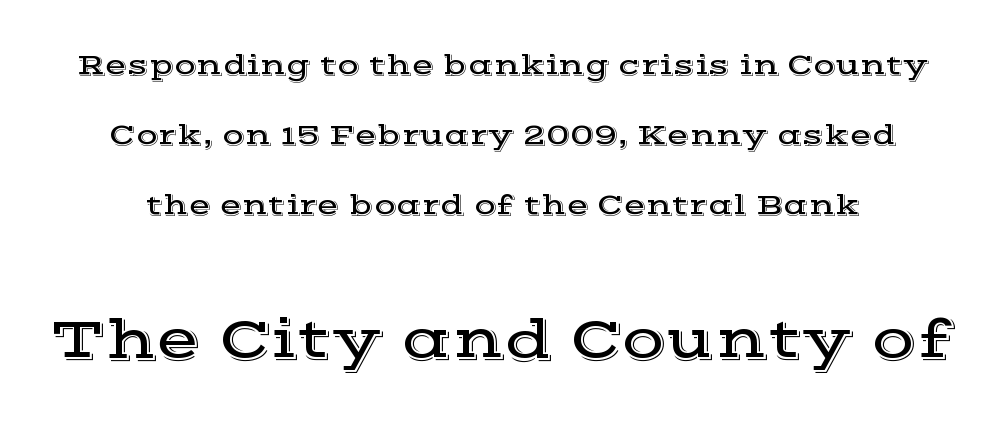
Students, note that the glyphs here touch the page at normal intervals. Each letter keeps its own natural width here, so spacing adapts to shape. Quick note: underline off. Top chunk: small. Bottom chunk: large. Characters remain perfectly vertical along every line.
